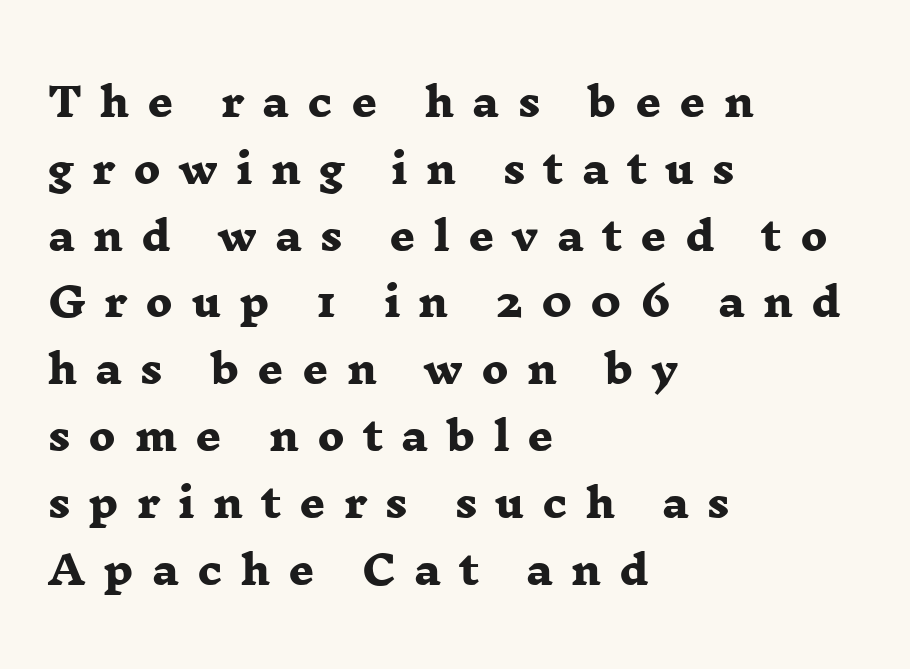
Q: Is the text bold? A: Yes.
Q: Is the typeface a serif or a sans-serif typeface? A: Serif.
Q: Is the text underlined? A: No.
Q: How is the paragraph aligned? A: Left-aligned.
Q: Is the spacing between letters normal or unusually wide? A: Unusually wide.
Q: Is the spacing between lines tight, normal or loose? A: Normal.
Q: Width (condensed, normal, or wide)? A: Wide.
Q: Stroke contrast? A: Low.
Q: x-height? A: Medium.
Q: Monospaced? A: No.
